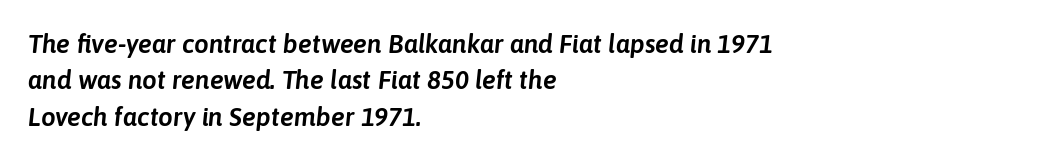
Q: Is the text italic (slanted)? A: Yes, it leans right by about 6 degrees.
Q: Is the text underlined? A: No.
Q: How is the paragraph aligned? A: Left-aligned.
Q: Is the spacing between letters normal or unusually wide? A: Normal.
Q: Is the spacing between lines tight, normal or loose? A: Normal.
